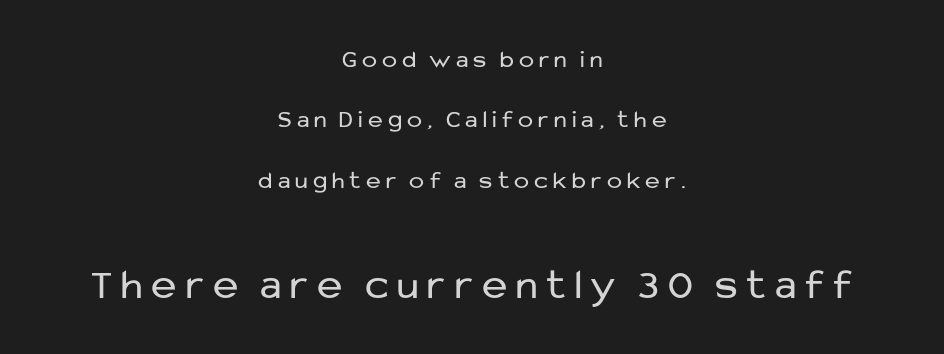
The image shows 43 px regular-weight sans-serif type, upright; set centered, loose line spacing (2.42x), unusually wide letter spacing (+0.21 em), not underlined; the second (bottom) block is 1.72x larger; low stroke contrast and a medium x-height.
